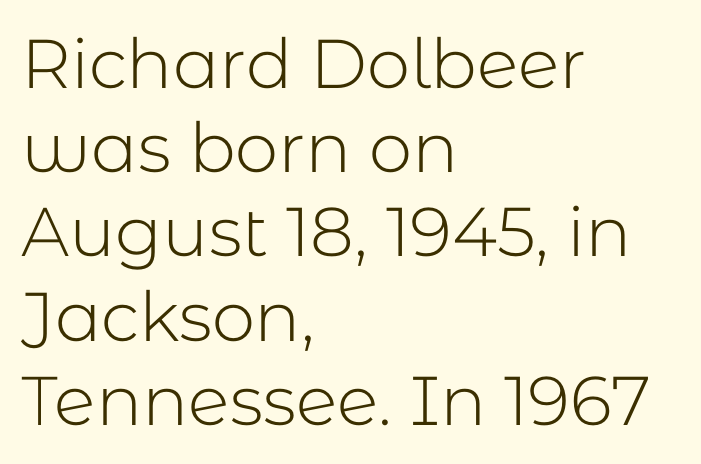
What kind of face is this? One without serifs — a sans. Think of a printed novel: that variable character pitch is what you see here. The line texture is even and compact thanks to regular tracking. Visually the block forms a straight wall on the left and a jagged coastline on the right. Designer's note — italics off, roman on.
